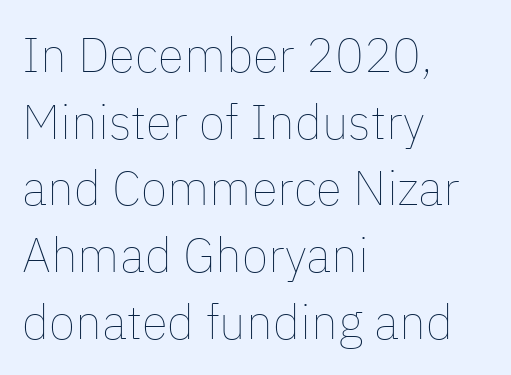
Q: Is the text bold? A: No.
Q: Is the text italic (slanted)? A: No, it is upright.
Q: Is the text underlined? A: No.
Q: How is the paragraph aligned? A: Left-aligned.
Q: Is the spacing between letters normal or unusually wide? A: Normal.
Q: Is the spacing between lines tight, normal or loose? A: Normal.
Q: Width (condensed, normal, or wide)? A: Normal.
Q: Stroke contrast? A: Low.
Q: x-height? A: Medium.
Q: Monospaced? A: No.
